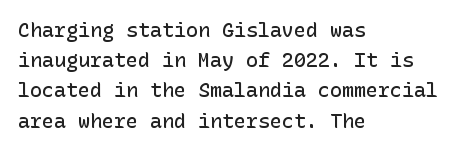
Q: Is the text bold? A: Semi-bold.
Q: Is the text italic (slanted)? A: No, it is upright.
Q: Is the text underlined? A: No.
Q: How is the paragraph aligned? A: Left-aligned.
Q: Is the spacing between letters normal or unusually wide? A: Normal.
Q: Is the spacing between lines tight, normal or loose? A: Normal.
